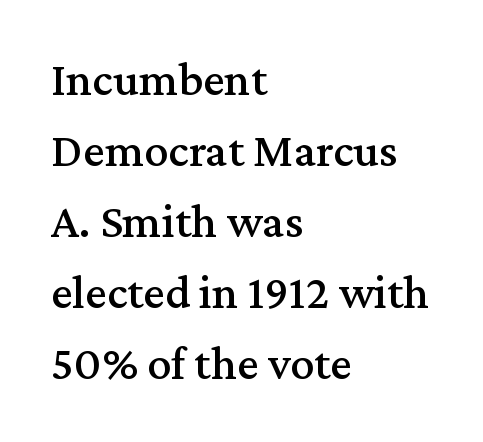
Q: Is the text italic (slanted)? A: No, it is upright.
Q: Is the typeface a serif or a sans-serif typeface? A: Serif.
Q: Is the text underlined? A: No.
Q: How is the paragraph aligned? A: Left-aligned.
Q: Is the spacing between letters normal or unusually wide? A: Normal.
Q: Is the spacing between lines tight, normal or loose? A: Normal.
Q: Width (condensed, normal, or wide)? A: Normal.
Q: Stroke contrast? A: Medium.
Q: x-height? A: Medium.
Q: Monospaced? A: No.
